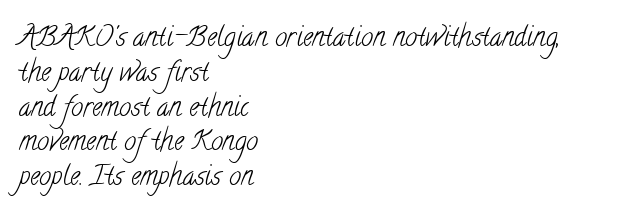
{"bold": "no", "underline": "no", "align": "left", "line_spacing": "normal", "line_spacing_ratio": 1.29, "letter_spacing": "normal", "letter_spacing_em": 0.0, "glyph_px": 27}
